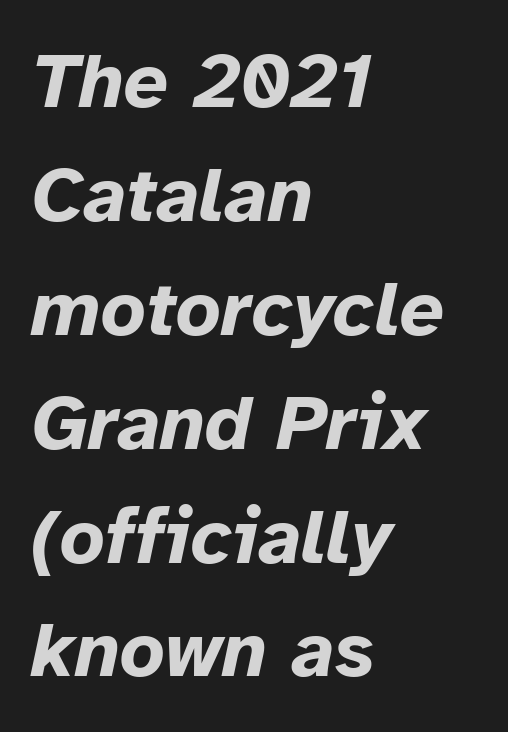
{"italic": "yes", "lean": "right", "slant_degrees": 12, "bold": "yes", "weight": "bold", "width": "normal", "stroke_contrast": "low", "x_height": "medium", "monospaced": "no", "underline": "no", "align": "left", "line_spacing": "normal", "line_spacing_ratio": 1.46, "letter_spacing": "normal", "letter_spacing_em": 0.0, "glyph_px": 78}
